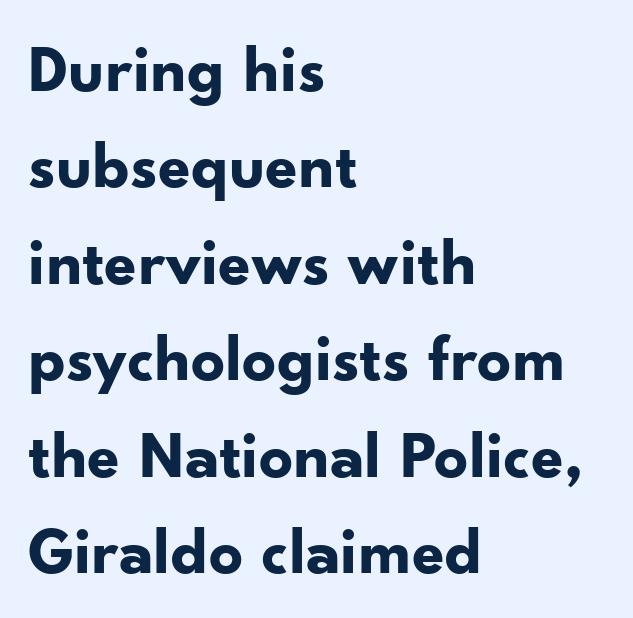
{"serif": "no", "italic": "no", "bold": "yes", "weight": "bold", "width": "normal", "stroke_contrast": "low", "x_height": "small", "monospaced": "no", "underline": "no", "align": "left", "line_spacing": "normal", "line_spacing_ratio": 1.44, "letter_spacing": "normal", "letter_spacing_em": 0.0, "glyph_px": 67}
